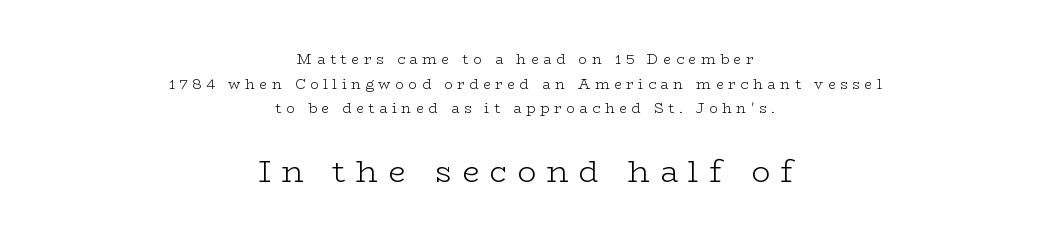
Q: Is the text bold? A: No.
Q: Is the text italic (slanted)? A: No, it is upright.
Q: Is the typeface a serif or a sans-serif typeface? A: Serif.
Q: Is the text underlined? A: No.
Q: How is the paragraph aligned? A: Centered.
Q: Is the spacing between letters normal or unusually wide? A: Unusually wide.
Q: Which block of text is set in a larger size, the first (top) or the second (bottom)? A: The second (bottom) one.
Q: Width (condensed, normal, or wide)? A: Wide.
Q: Stroke contrast? A: Low.
Q: x-height? A: Medium.
Q: Monospaced? A: No.
